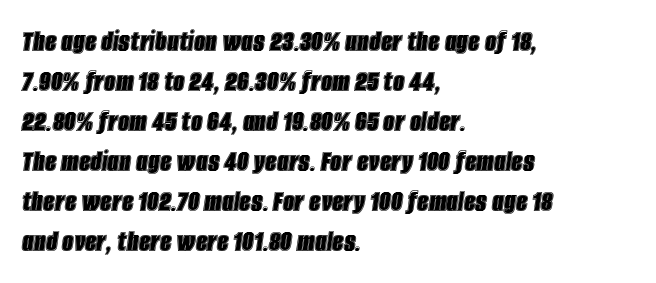
Is the type slanted? Yes — the strokes lean at a clear angle. The designer left line spacing at the default. Looks like regular typesetting: each glyph gets only the width it needs. Default kerning and tracking; the words read as compact shapes. Short and long lines alike share a common starting point at left.
